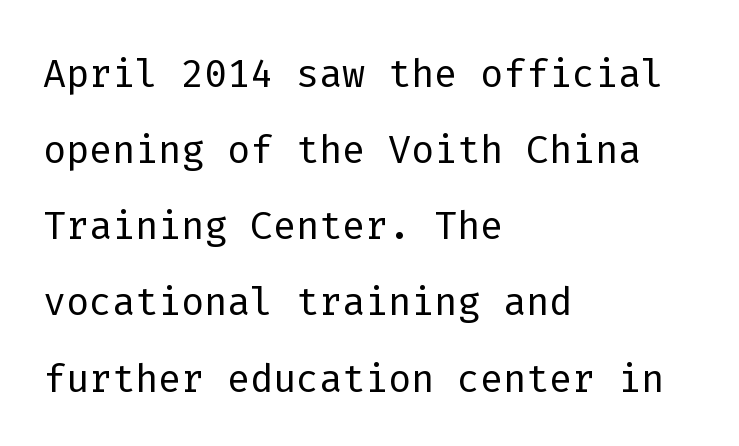
Q: Is the text bold? A: No.
Q: Is the text italic (slanted)? A: No, it is upright.
Q: Is the typeface a serif or a sans-serif typeface? A: Sans-serif.
Q: Is the text underlined? A: No.
Q: How is the paragraph aligned? A: Left-aligned.
Q: Is the spacing between letters normal or unusually wide? A: Normal.
Q: Is the spacing between lines tight, normal or loose? A: Normal.
Q: Width (condensed, normal, or wide)? A: Normal.
Q: Stroke contrast? A: Low.
Q: x-height? A: Medium.
Q: Monospaced? A: Yes.
